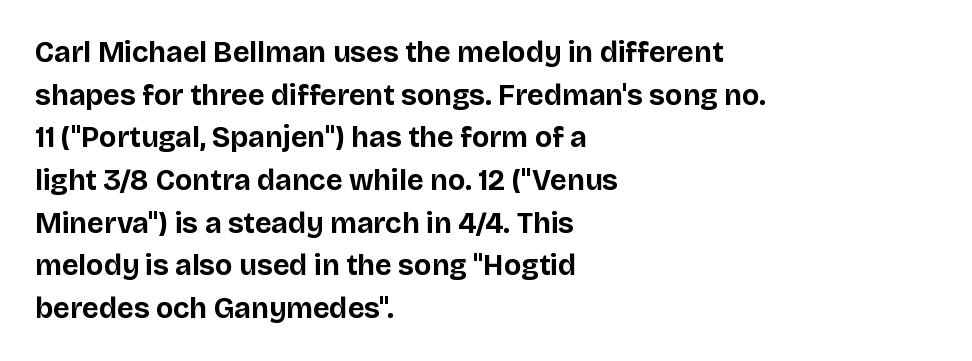
{"serif": "no", "italic": "no", "bold": "yes", "weight": "bold", "width": "normal", "stroke_contrast": "low", "x_height": "large", "monospaced": "no", "underline": "no", "align": "left", "line_spacing": "normal", "line_spacing_ratio": 1.47, "letter_spacing": "normal", "letter_spacing_em": 0.0, "glyph_px": 29}
